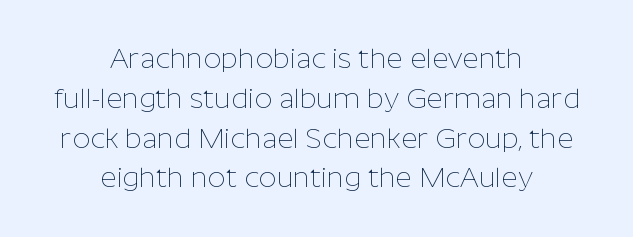
Proportional: the letters do not fall into vertical columns. The font is comparable to plain body text, perhaps lighter. Interline gaps are of average width in this sample. Descenders are the only things crossing below the line.
